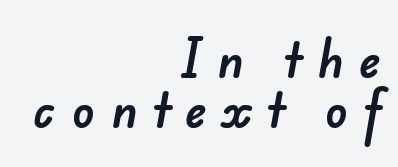
The image shows 46 px sans-serif type; set right-aligned, tight line spacing (1.08x), unusually wide letter spacing (+0.36 em), not underlined; low stroke contrast and a small x-height.
